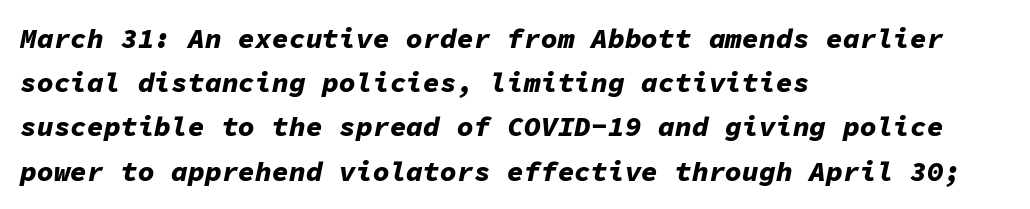
{"italic": "yes", "lean": "right", "slant_degrees": 11, "bold": "yes", "weight": "bold", "width": "normal", "stroke_contrast": "low", "x_height": "medium", "monospaced": "yes", "underline": "no", "align": "left", "line_spacing": "normal", "line_spacing_ratio": 1.58, "letter_spacing": "normal", "letter_spacing_em": 0.0, "glyph_px": 28}
